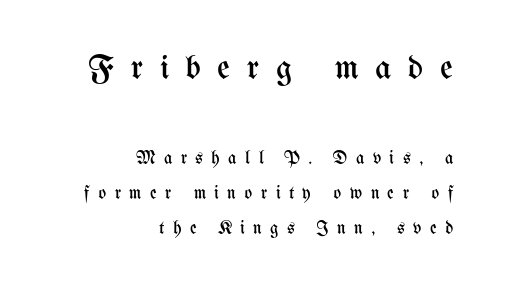
The space directly below the letters is spotless. The leading is generous, giving the passage an open texture. Each word looks stretched out because of the extra space between its letters. Top chunk: large. Bottom chunk: small. Proportional: the letters do not fall into vertical columns.
